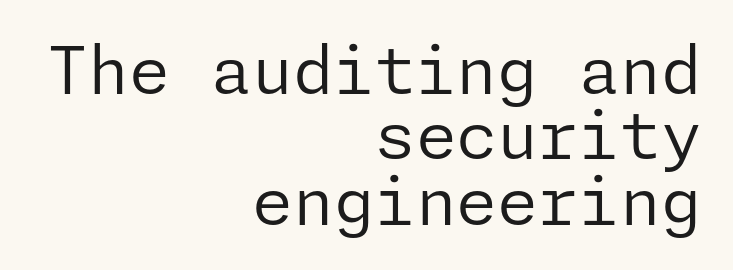
Q: Is the text bold? A: No.
Q: Is the text italic (slanted)? A: No, it is upright.
Q: Is the typeface a serif or a sans-serif typeface? A: Sans-serif.
Q: Is the text underlined? A: No.
Q: How is the paragraph aligned? A: Right-aligned.
Q: Is the spacing between letters normal or unusually wide? A: Normal.
Q: Is the spacing between lines tight, normal or loose? A: Tight.
Q: Width (condensed, normal, or wide)? A: Normal.
Q: Stroke contrast? A: Low.
Q: x-height? A: Medium.
